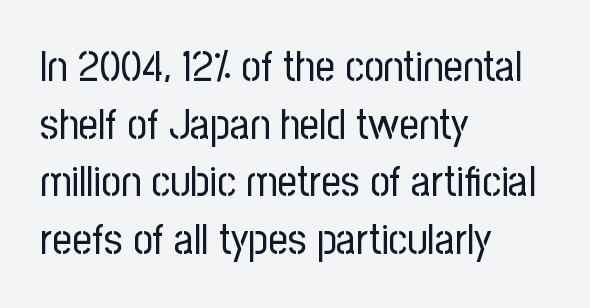
The image shows 43 px regular-weight, condensed sans-serif type, upright; set left-aligned, normal line spacing (1.34x), normal letter spacing, not underlined; low stroke contrast and a medium x-height.
